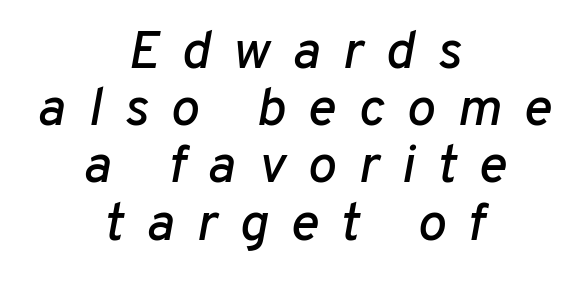
How are the letters spaced? Widely, with obvious added tracking. A bare baseline throughout the passage. The rendering uses natural spacing where letterforms have individual widths. The leading is snug, giving the passage a crowded texture. The typesetter chose a symmetrical, centered arrangement here.
